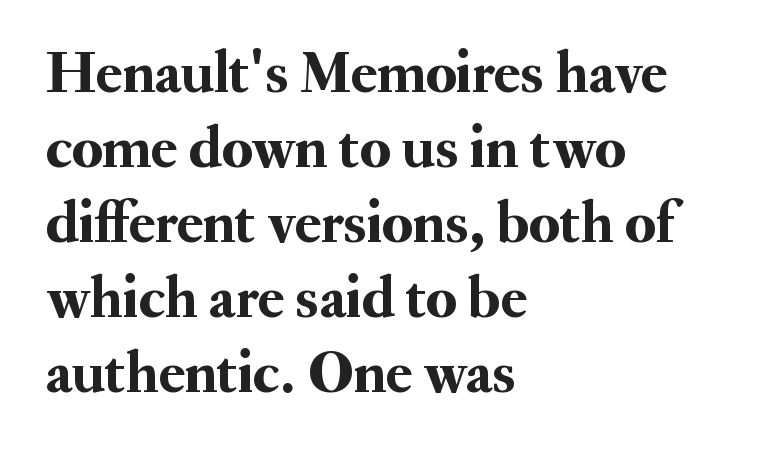
The line-height multiplier appears to be the usual default. The area under the type is left untouched. The face used here is rendered with its standard letterfit. The characters display serif detailing at their extremities. Note the varied advance widths — an 'i' is clearly narrower than an 'm'.
